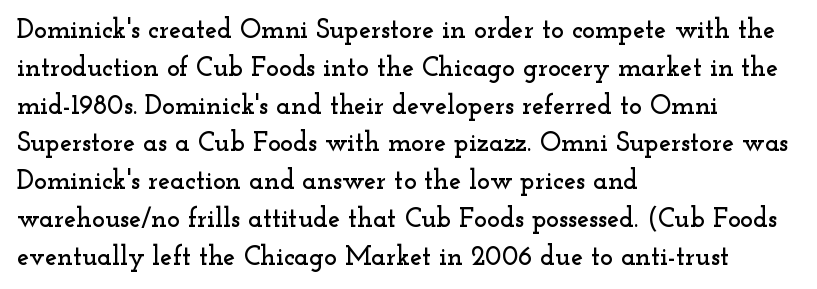
Q: Is the text italic (slanted)? A: No, it is upright.
Q: Is the text underlined? A: No.
Q: How is the paragraph aligned? A: Left-aligned.
Q: Is the spacing between letters normal or unusually wide? A: Normal.
Q: Is the spacing between lines tight, normal or loose? A: Normal.
